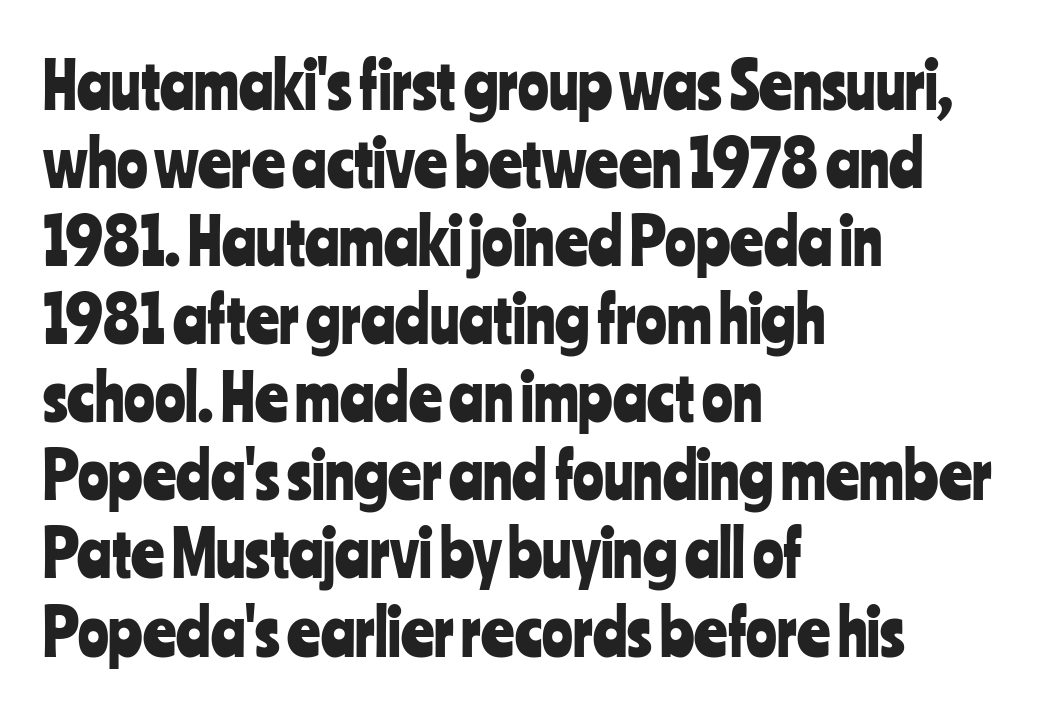
Vertical strokes here are truly vertical. Words appear dense and cohesive because spacing is normal. No feet cap the strokes, marking this as sans-serif type. A bare baseline throughout the passage. These lines are rendered in a variable-pitch font. The paragraph shown leans on its left margin.
